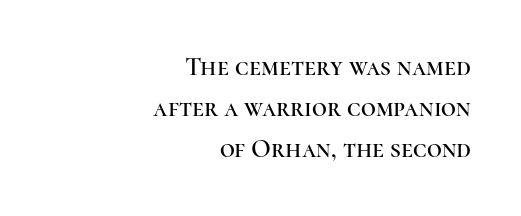
Vertical spacing — default. Underline: absent. If you drew a ruler down the right edge, every line would touch it. Characters remain perfectly vertical along every line. Caption: standard tracking, unaltered.
